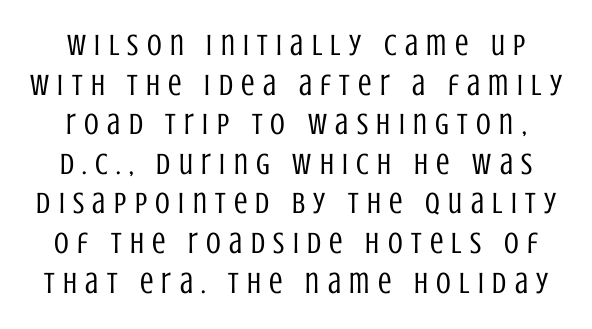
{"serif": "no", "italic": "no", "bold": "no", "weight": "regular", "width": "condensed", "stroke_contrast": "low", "x_height": "large", "monospaced": "no", "underline": "no", "line_spacing": "normal", "line_spacing_ratio": 1.32, "letter_spacing": "wide", "letter_spacing_em": 0.28, "glyph_px": 30}
